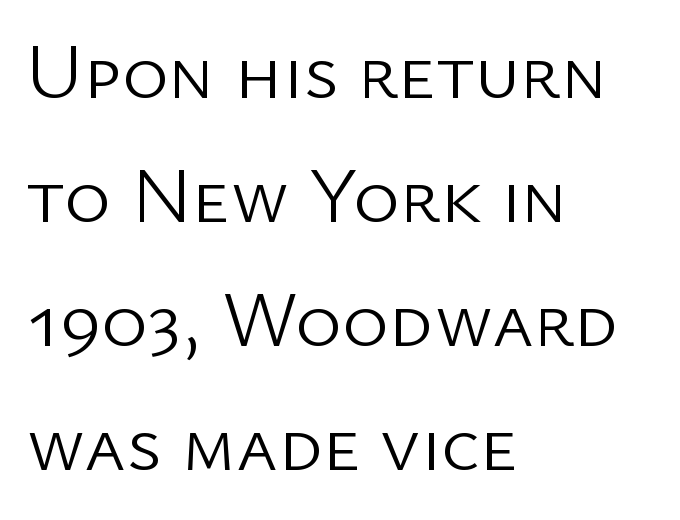
{"serif": "no", "italic": "no", "bold": "no", "weight": "light", "width": "normal", "stroke_contrast": "low", "x_height": "medium", "monospaced": "no", "underline": "no", "align": "left", "line_spacing": "normal", "line_spacing_ratio": 1.57, "letter_spacing": "normal", "letter_spacing_em": 0.0, "glyph_px": 79}
